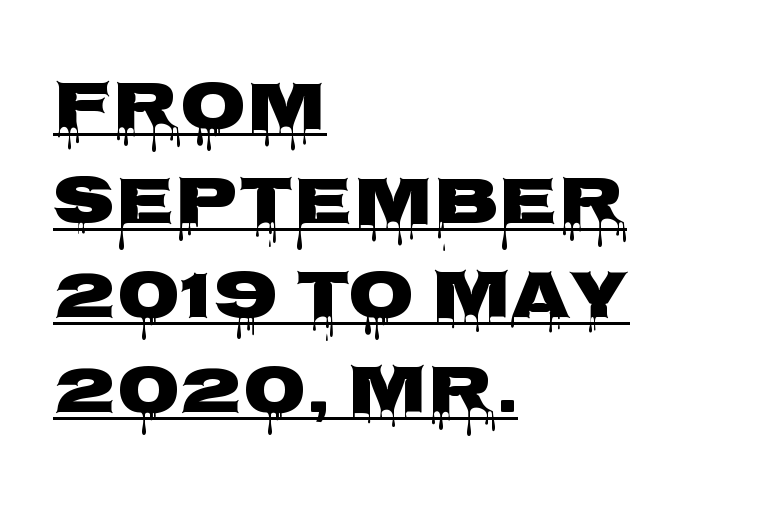
The image shows 68 px wide sans-serif type, upright; set left-aligned, normal line spacing (1.39x), normal letter spacing, underlined; low stroke contrast and a large x-height.
